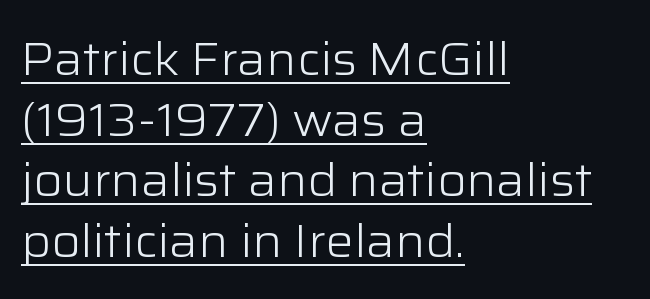
The image shows 47 px light sans-serif type, upright; set left-aligned, normal line spacing (1.29x), normal letter spacing, underlined; low stroke contrast and a medium x-height.
